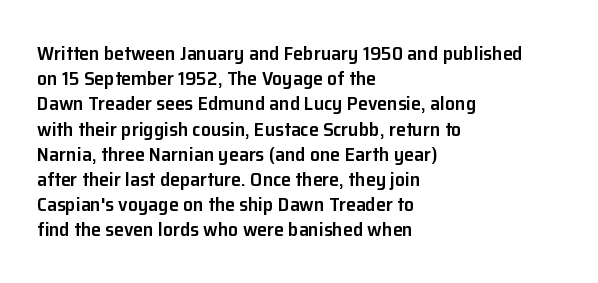
Q: Is the text bold? A: Semi-bold.
Q: Is the text italic (slanted)? A: No, it is upright.
Q: Is the text underlined? A: No.
Q: How is the paragraph aligned? A: Left-aligned.
Q: Is the spacing between letters normal or unusually wide? A: Normal.
Q: Is the spacing between lines tight, normal or loose? A: Normal.
